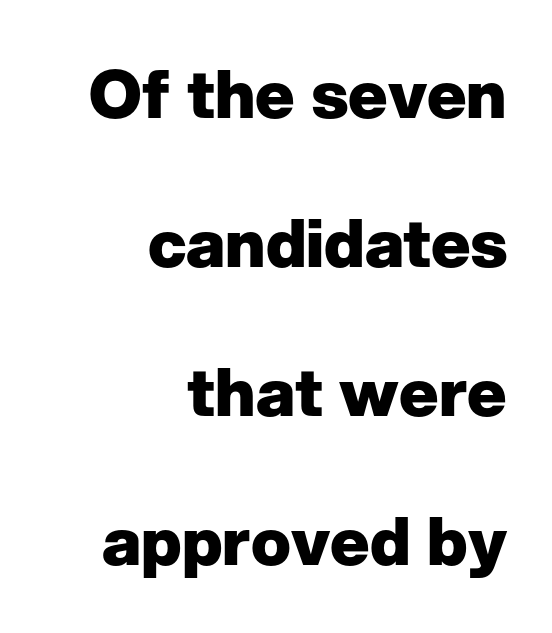
The letters stand straight up with perfectly vertical stems. Honestly, there is no underline to notice here at all. Letter spacing: default. The typesetter chose a ragged-left arrangement here. Note the varied advance widths — an 'i' is clearly narrower than an 'm'.
